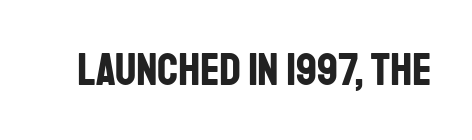
{"serif": "no", "italic": "no", "bold": "yes", "weight": "bold", "width": "condensed", "stroke_contrast": "low", "x_height": "large", "monospaced": "no", "underline": "no", "letter_spacing": "normal", "letter_spacing_em": 0.0, "glyph_px": 46}
